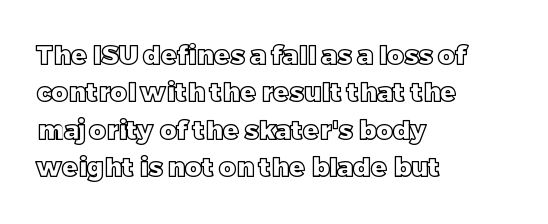
The image shows 26 px text type, upright; set left-aligned, normal line spacing (1.44x), normal letter spacing, not underlined.
